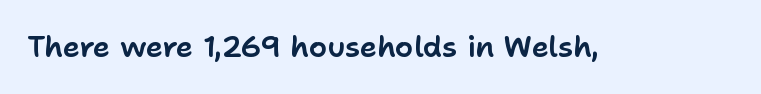
{"serif": "no", "italic": "no", "width": "normal", "stroke_contrast": "low", "x_height": "medium", "monospaced": "no", "underline": "no", "letter_spacing": "normal", "letter_spacing_em": 0.0, "glyph_px": 29}
